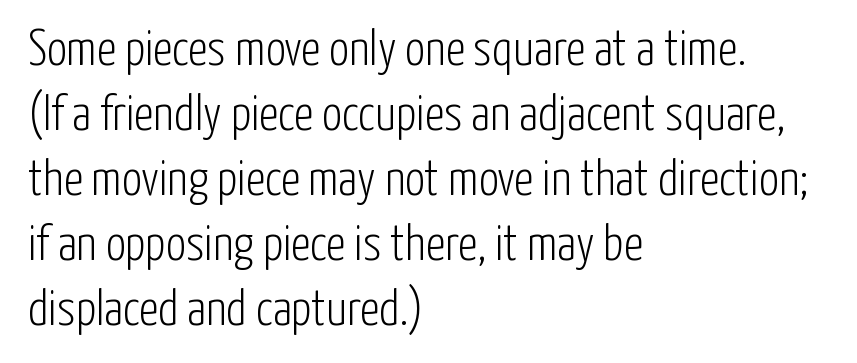
{"serif": "no", "italic": "no", "bold": "no", "weight": "light", "width": "condensed", "stroke_contrast": "low", "x_height": "medium", "monospaced": "no", "underline": "no", "align": "left", "line_spacing": "normal", "line_spacing_ratio": 1.3, "letter_spacing": "normal", "letter_spacing_em": 0.0, "glyph_px": 50}
